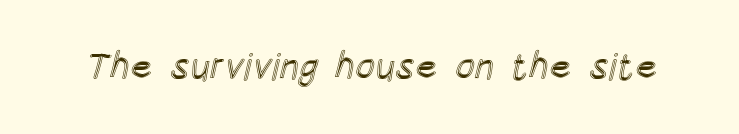
{"width": "condensed", "x_height": "large", "monospaced": "no", "underline": "no", "letter_spacing": "normal", "letter_spacing_em": 0.0, "glyph_px": 37}
